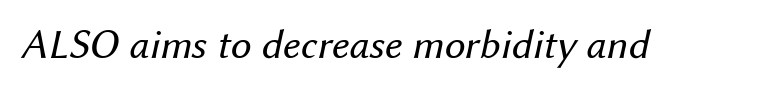
{"italic": "yes", "lean": "right", "slant_degrees": 12, "bold": "no", "weight": "regular", "width": "normal", "stroke_contrast": "medium", "x_height": "medium", "monospaced": "no", "underline": "no", "letter_spacing": "normal", "letter_spacing_em": 0.0, "glyph_px": 42}
